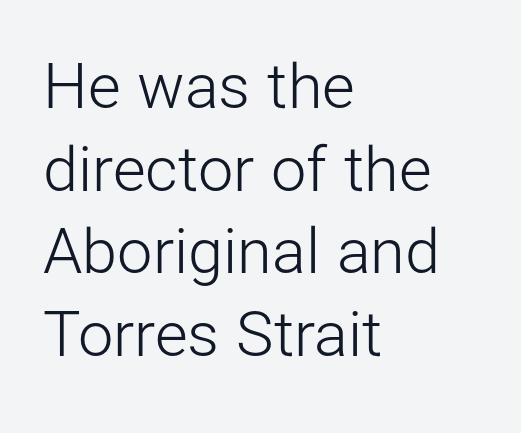
Q: Is the text bold? A: No.
Q: Is the text italic (slanted)? A: No, it is upright.
Q: Is the typeface a serif or a sans-serif typeface? A: Sans-serif.
Q: Is the text underlined? A: No.
Q: How is the paragraph aligned? A: Left-aligned.
Q: Is the spacing between letters normal or unusually wide? A: Normal.
Q: Is the spacing between lines tight, normal or loose? A: Normal.
Q: Width (condensed, normal, or wide)? A: Normal.
Q: Stroke contrast? A: Low.
Q: x-height? A: Medium.
Q: Monospaced? A: No.
